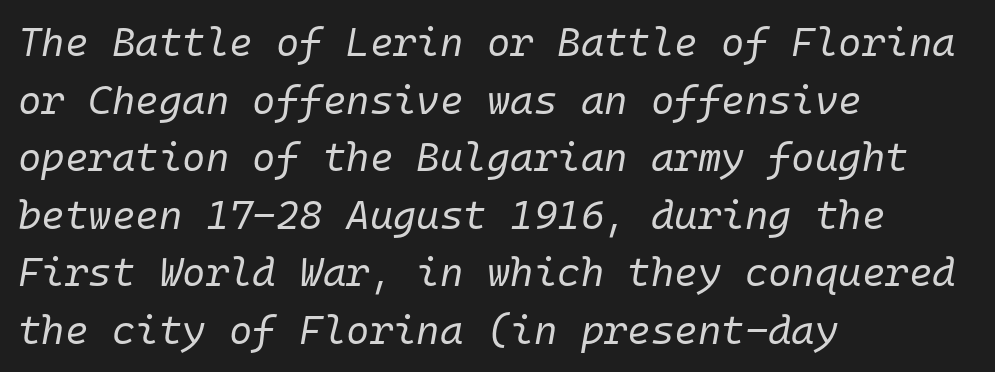
The image shows 40 px regular-weight type, italic (leaning right), monospaced; set left-aligned, normal line spacing (1.44x), normal letter spacing, not underlined; low stroke contrast and a medium x-height.
